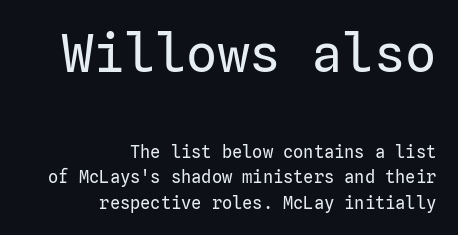
{"serif": "no", "italic": "no", "bold": "no", "weight": "regular", "width": "normal", "stroke_contrast": "low", "x_height": "medium", "underline": "no", "align": "right", "line_spacing": "normal", "line_spacing_ratio": 1.49, "letter_spacing": "normal", "letter_spacing_em": 0.0, "larger_block": "first", "size_ratio": 3.06, "glyph_px": 52}
